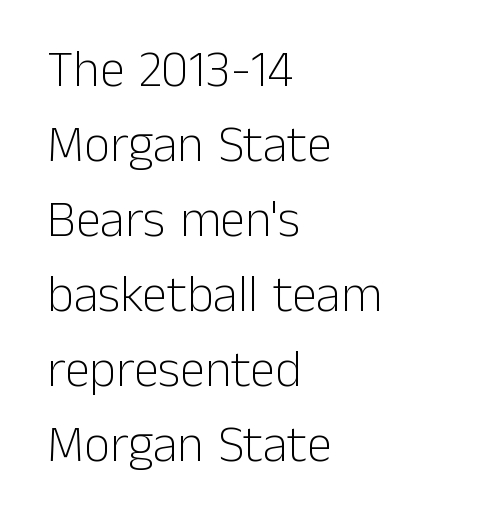
Casual observation: everything's shoved over to the left. Classification — sans serif. Interline gaps are of average width in this sample. Is the type heavy? It reads as light-to-regular instead.
